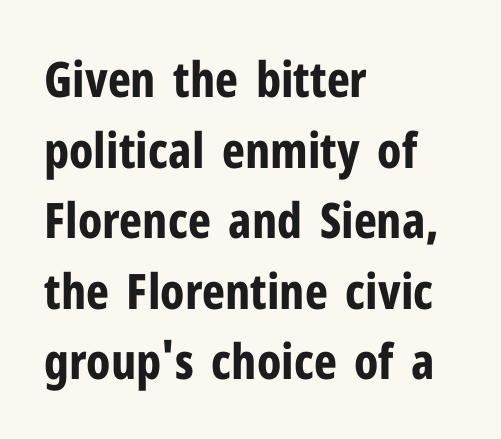
Q: Is the text bold? A: Yes.
Q: Is the text italic (slanted)? A: No, it is upright.
Q: Is the typeface a serif or a sans-serif typeface? A: Sans-serif.
Q: Is the text underlined? A: No.
Q: How is the paragraph aligned? A: Left-aligned.
Q: Is the spacing between letters normal or unusually wide? A: Normal.
Q: Is the spacing between lines tight, normal or loose? A: Normal.
Q: Width (condensed, normal, or wide)? A: Condensed.
Q: Stroke contrast? A: Low.
Q: x-height? A: Medium.
Q: Monospaced? A: No.
